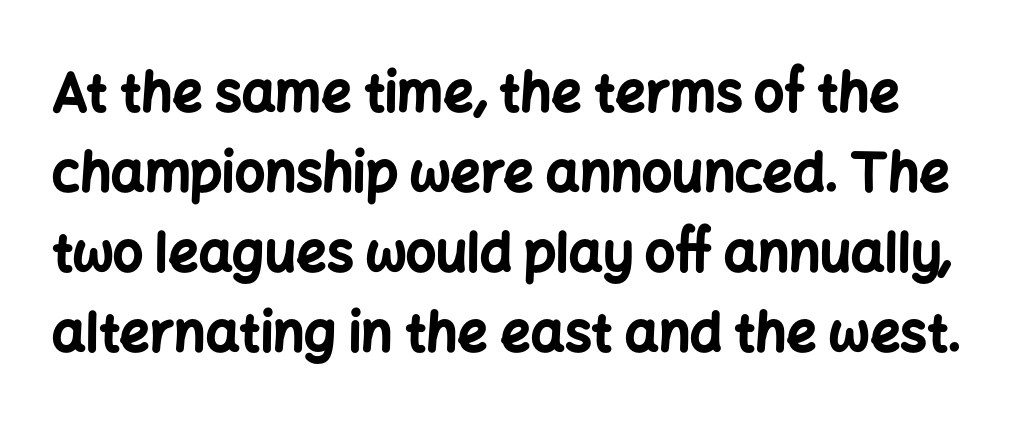
Rule under the text: the space is simply empty. Each letter keeps its own natural width here, so spacing adapts to shape. Compared with typical body copy, the letter spacing here is the same. Stroke terminals: plain, sans-serif.
